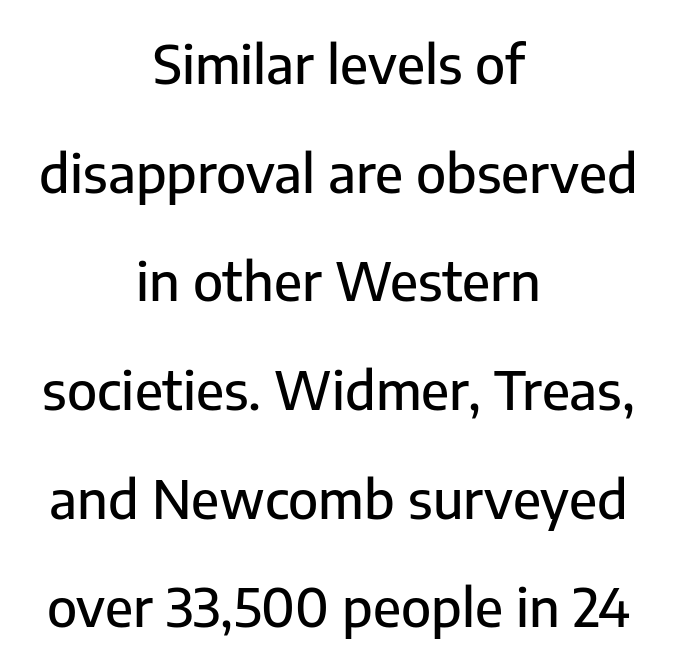
{"serif": "no", "italic": "no", "width": "normal", "stroke_contrast": "low", "x_height": "medium", "monospaced": "no", "underline": "no", "align": "center", "line_spacing": "loose", "line_spacing_ratio": 2.05, "letter_spacing": "normal", "letter_spacing_em": 0.0, "glyph_px": 53}
